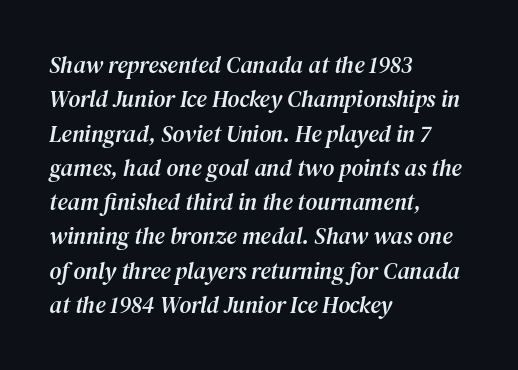
The image shows 23 px text type, italic (leaning right); set left-aligned, normal line spacing (1.49x), normal letter spacing, not underlined.
